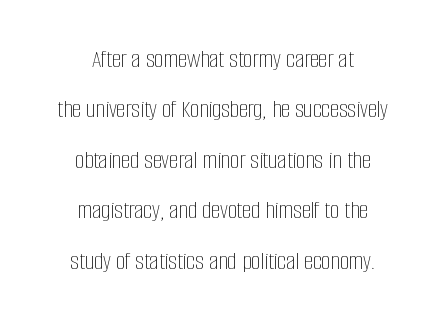
The image shows 26 px text type, upright; set centered, loose line spacing (1.94x), normal letter spacing, not underlined.
